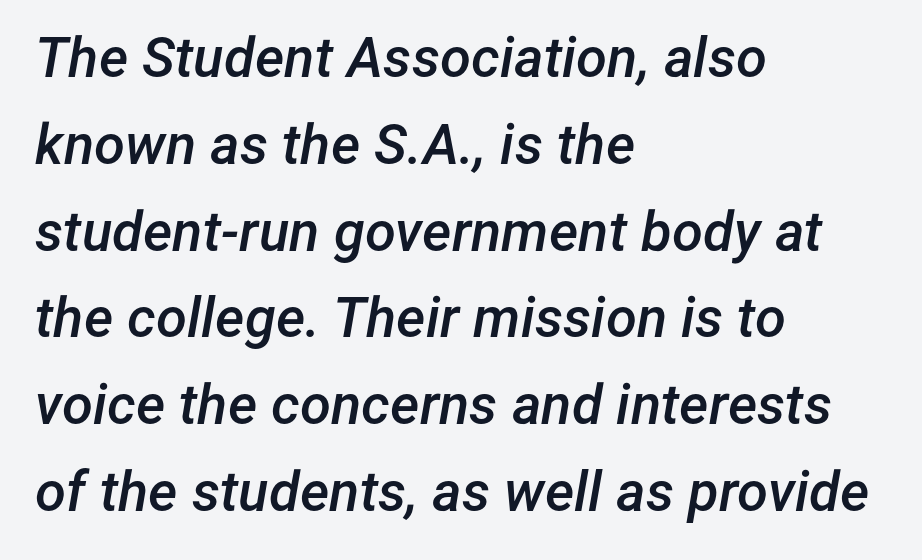
These lines are rendered in a variable-pitch font. Tracking value appears to be zero — textbook default spacing. I'd describe the lettering as semibold — firm but not a full bold. The passage shown stacks its lines at a standard gap.
